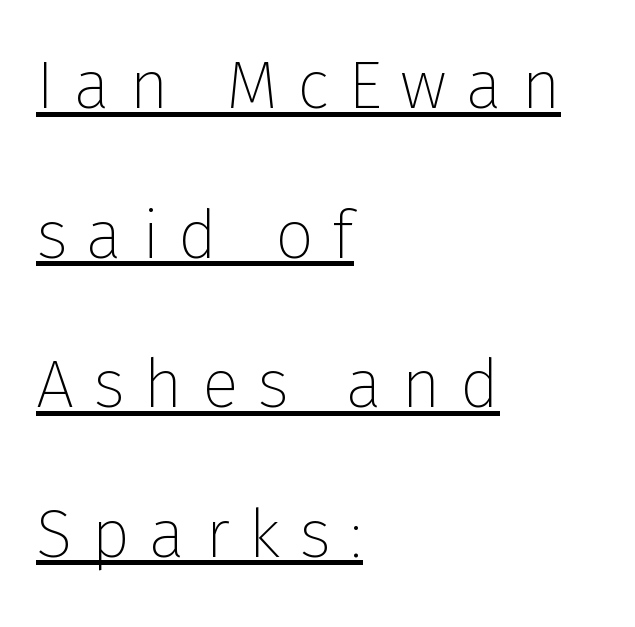
This block would shrink considerably if given ordinary leading; it's expanded now. Spacing verdict: proportional, widths tailored to each character. Posture: upright roman. In terms of letterspacing, this is a distinctly airy, spread setting. Looks like someone drew a line under every word here. A student would call this left alignment; a typographer would say flush left, rag right.
